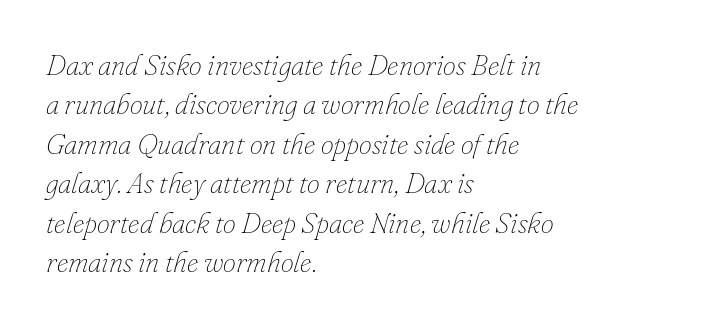
Q: Is the text bold? A: No.
Q: Is the text italic (slanted)? A: Yes, it leans right by about 16 degrees.
Q: Is the text underlined? A: No.
Q: How is the paragraph aligned? A: Left-aligned.
Q: Is the spacing between letters normal or unusually wide? A: Normal.
Q: Is the spacing between lines tight, normal or loose? A: Normal.
Q: Width (condensed, normal, or wide)? A: Normal.
Q: Stroke contrast? A: Low.
Q: x-height? A: Small.
Q: Monospaced? A: No.
